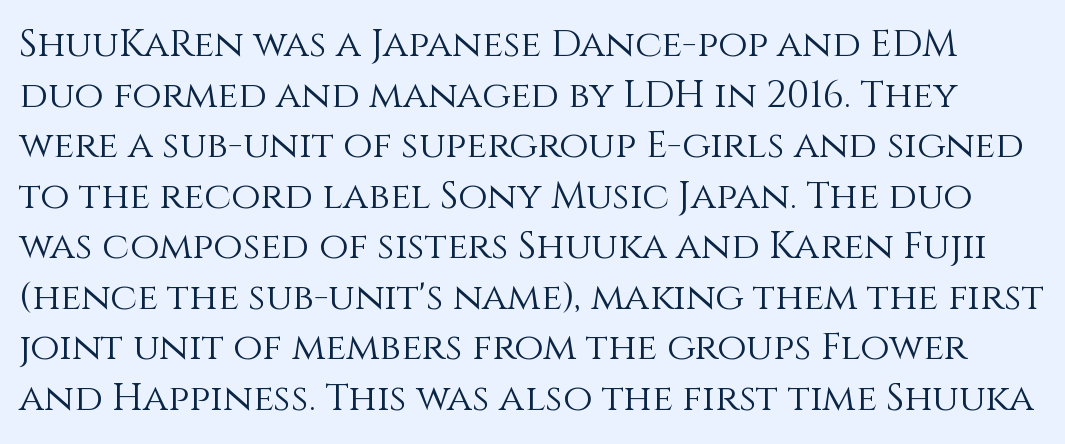
The image shows 38 px light type, upright; set normal line spacing (1.33x), normal letter spacing, not underlined; a large x-height.
